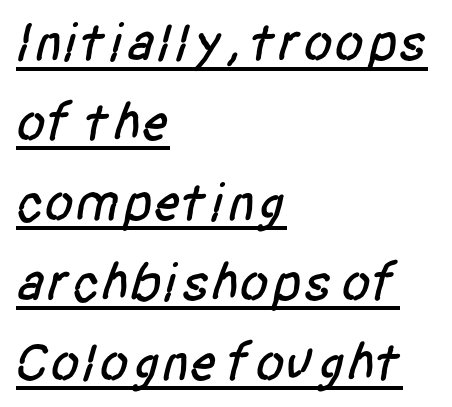
Q: Is the typeface a serif or a sans-serif typeface? A: Sans-serif.
Q: Is the text underlined? A: Yes.
Q: How is the paragraph aligned? A: Left-aligned.
Q: Is the spacing between letters normal or unusually wide? A: Normal.
Q: Is the spacing between lines tight, normal or loose? A: Normal.
Q: Width (condensed, normal, or wide)? A: Condensed.
Q: Stroke contrast? A: Low.
Q: x-height? A: Large.
Q: Monospaced? A: No.
